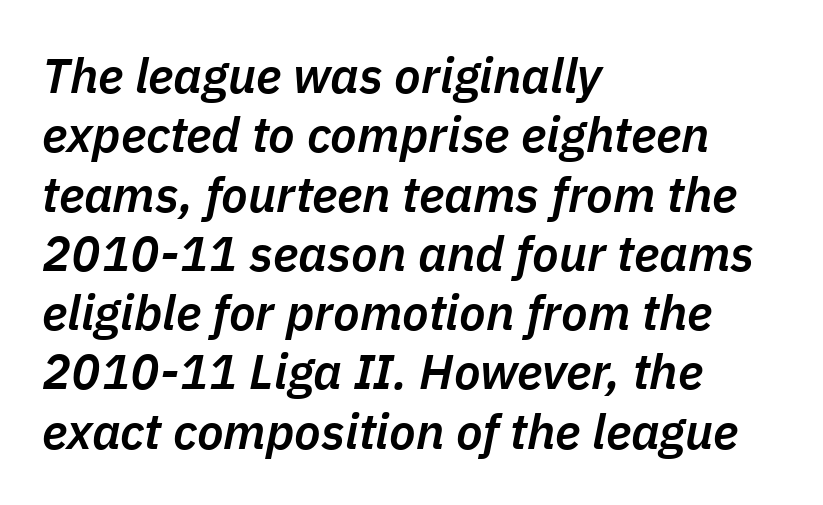
Q: Is the text bold? A: Semi-bold.
Q: Is the text italic (slanted)? A: Yes, it leans right by about 11 degrees.
Q: Is the text underlined? A: No.
Q: How is the paragraph aligned? A: Left-aligned.
Q: Is the spacing between letters normal or unusually wide? A: Normal.
Q: Width (condensed, normal, or wide)? A: Normal.
Q: Stroke contrast? A: Low.
Q: x-height? A: Medium.
Q: Monospaced? A: No.
